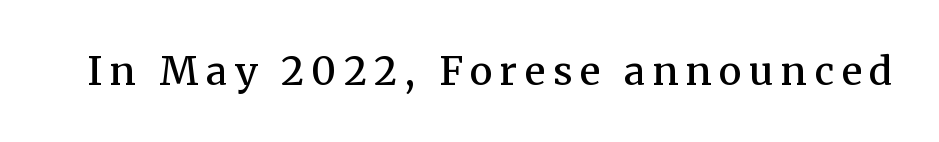
Q: Is the text bold? A: Semi-bold.
Q: Is the text italic (slanted)? A: No, it is upright.
Q: Is the typeface a serif or a sans-serif typeface? A: Serif.
Q: Is the text underlined? A: No.
Q: Width (condensed, normal, or wide)? A: Normal.
Q: Stroke contrast? A: Medium.
Q: x-height? A: Medium.
Q: Monospaced? A: No.
